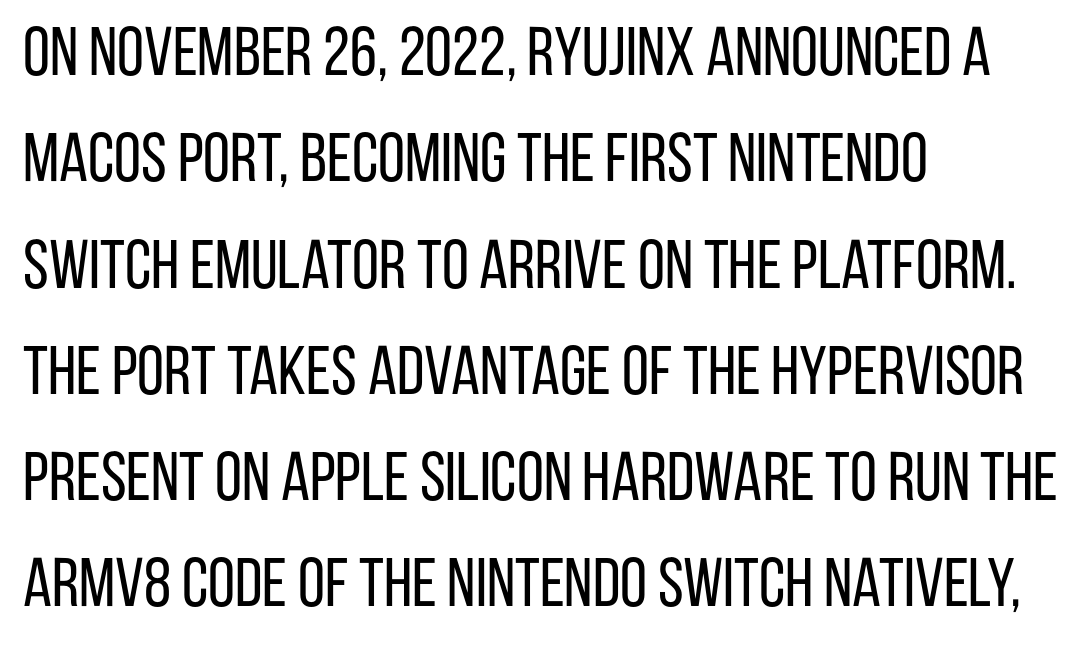
{"serif": "no", "italic": "no", "bold": "no", "weight": "regular", "width": "condensed", "stroke_contrast": "low", "x_height": "large", "monospaced": "no", "underline": "no", "align": "left", "line_spacing": "normal", "line_spacing_ratio": 1.54, "letter_spacing": "normal", "letter_spacing_em": 0.0, "glyph_px": 69}
